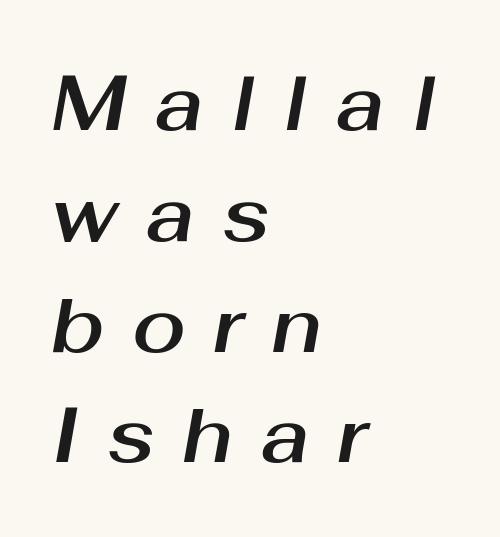
Q: Is the text italic (slanted)? A: Yes, it leans right by about 10 degrees.
Q: Is the text underlined? A: No.
Q: How is the paragraph aligned? A: Left-aligned.
Q: Is the spacing between letters normal or unusually wide? A: Unusually wide.
Q: Is the spacing between lines tight, normal or loose? A: Normal.
Q: Width (condensed, normal, or wide)? A: Normal.
Q: Stroke contrast? A: Medium.
Q: x-height? A: Medium.
Q: Monospaced? A: No.
